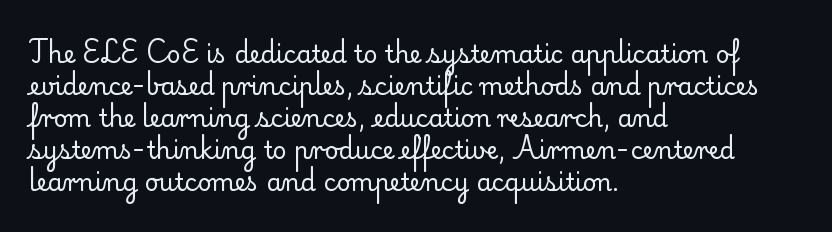
The image shows 24 px text type, upright; set left-aligned, normal line spacing (1.33x), normal letter spacing, not underlined.
